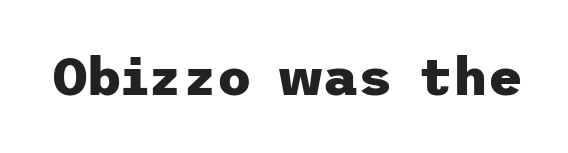
Nope, no serifs anywhere on these letters. This is roman type, the default non-slanted kind. The type is set solid horizontally, with unmodified tracking. Rule under the text: the space is simply empty. In terms of weight, the rendering is a true, heavy bold.
